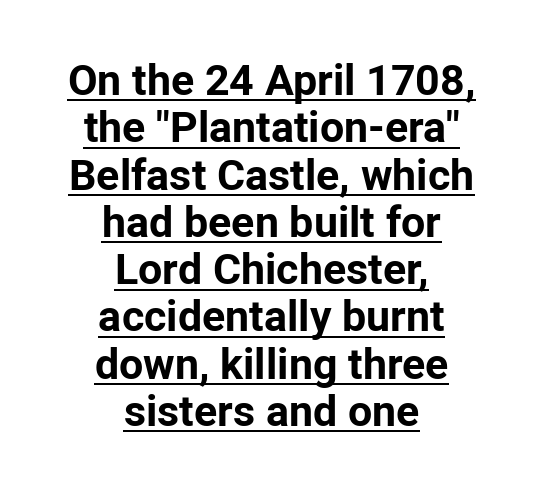
Q: Is the text bold? A: Yes.
Q: Is the text italic (slanted)? A: No, it is upright.
Q: Is the typeface a serif or a sans-serif typeface? A: Sans-serif.
Q: Is the text underlined? A: Yes.
Q: How is the paragraph aligned? A: Centered.
Q: Is the spacing between letters normal or unusually wide? A: Normal.
Q: Is the spacing between lines tight, normal or loose? A: Tight.
Q: Width (condensed, normal, or wide)? A: Normal.
Q: Stroke contrast? A: Low.
Q: x-height? A: Medium.
Q: Monospaced? A: No.
